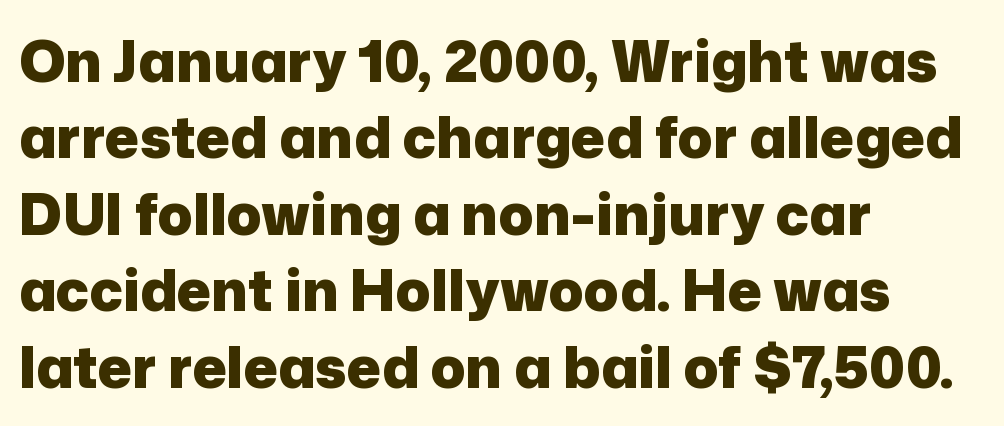
The image shows 57 px heavy sans-serif type, upright; set left-aligned, normal line spacing (1.34x), normal letter spacing, not underlined; low stroke contrast and a medium x-height.
